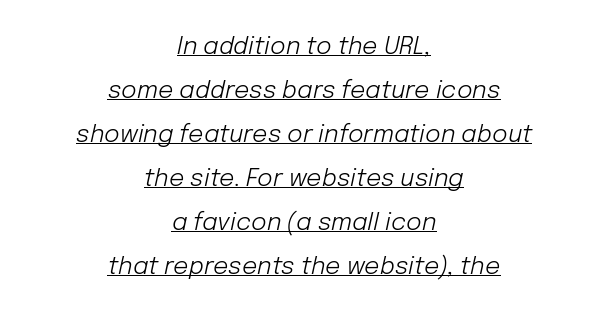
It's the slanting kind of type. The words here are underlined. The face used here is rendered with its standard letterfit. A student would call this center alignment; a typographer would say set centered. Nothing heavy about these letters — not bold at all.
